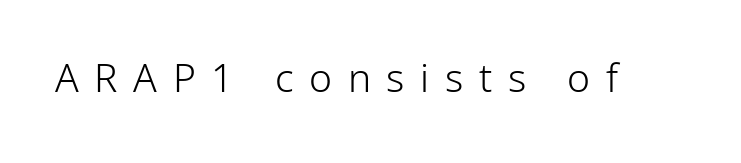
A typesetter would call this proportional, since set widths differ per character. Nobody drew a line under any word here. Vertical stems look standard width or narrower in stroke. Check where the strokes stop: nothing finishes them off — pure sans.
